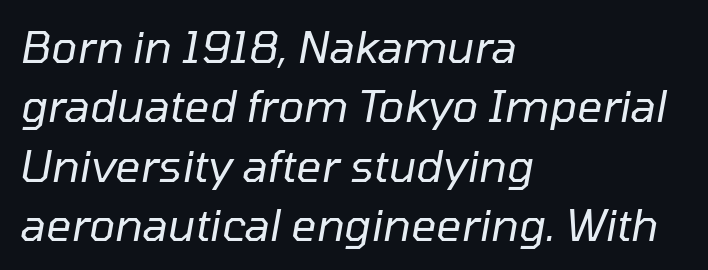
Q: Is the text bold? A: No.
Q: Is the text italic (slanted)? A: Yes, it leans right by about 10 degrees.
Q: Is the text underlined? A: No.
Q: How is the paragraph aligned? A: Left-aligned.
Q: Is the spacing between letters normal or unusually wide? A: Normal.
Q: Is the spacing between lines tight, normal or loose? A: Normal.
Q: Width (condensed, normal, or wide)? A: Normal.
Q: Stroke contrast? A: Low.
Q: x-height? A: Medium.
Q: Monospaced? A: No.
